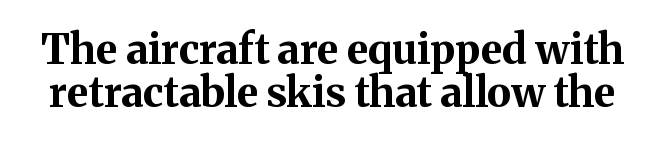
{"serif": "yes", "italic": "no", "bold": "yes", "weight": "bold", "width": "normal", "stroke_contrast": "medium", "x_height": "medium", "monospaced": "no", "underline": "no", "line_spacing": "tight", "line_spacing_ratio": 1.04, "letter_spacing": "normal", "letter_spacing_em": 0.0, "glyph_px": 41}
